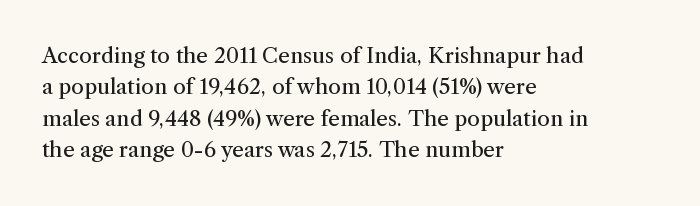
The image shows 21 px text type, upright; set left-aligned, normal line spacing (1.5x), normal letter spacing, not underlined.
